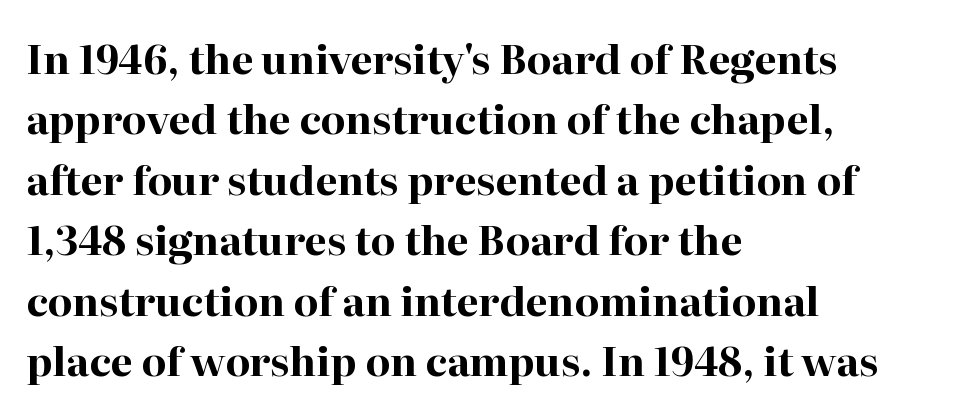
{"serif": "yes", "italic": "no", "bold": "yes", "weight": "bold", "width": "normal", "stroke_contrast": "high", "x_height": "medium", "monospaced": "no", "underline": "no", "align": "left", "line_spacing": "normal", "line_spacing_ratio": 1.51, "letter_spacing": "normal", "letter_spacing_em": 0.0, "glyph_px": 40}
